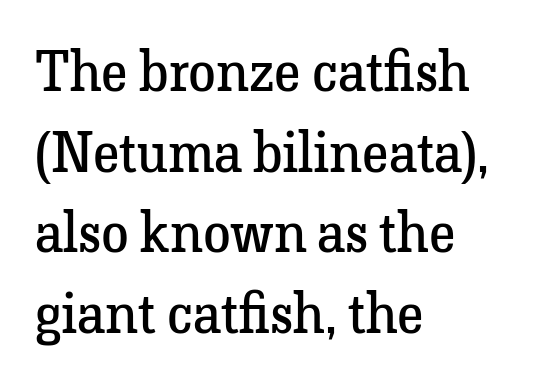
Q: Is the text bold? A: No.
Q: Is the text italic (slanted)? A: No, it is upright.
Q: Is the typeface a serif or a sans-serif typeface? A: Serif.
Q: Is the text underlined? A: No.
Q: How is the paragraph aligned? A: Left-aligned.
Q: Is the spacing between letters normal or unusually wide? A: Normal.
Q: Is the spacing between lines tight, normal or loose? A: Normal.
Q: Width (condensed, normal, or wide)? A: Normal.
Q: Stroke contrast? A: Low.
Q: x-height? A: Medium.
Q: Monospaced? A: No.
